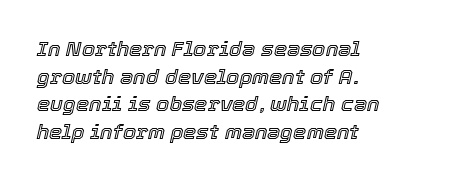
{"italic": "yes", "lean": "right", "slant_degrees": 12, "underline": "no", "align": "left", "line_spacing": "normal", "line_spacing_ratio": 1.31, "letter_spacing": "normal", "letter_spacing_em": 0.0, "glyph_px": 21}
